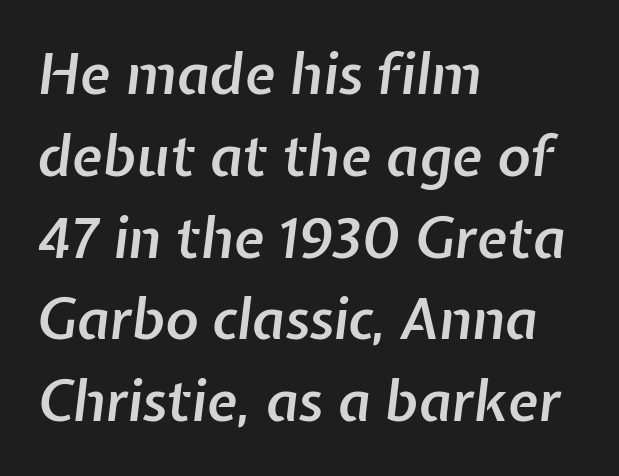
The image shows 56 px semibold type, italic (leaning right); set left-aligned, normal line spacing (1.46x), normal letter spacing, not underlined; low stroke contrast and a medium x-height.
